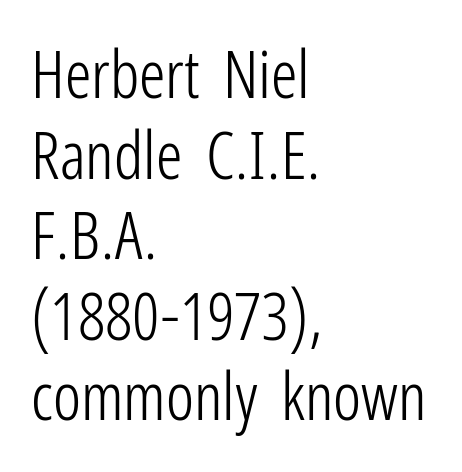
The image shows 66 px light, condensed sans-serif type, upright; set left-aligned, line spacing 1.22x, normal letter spacing, not underlined; low stroke contrast and a medium x-height.
